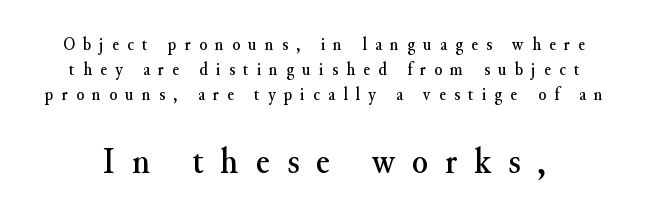
Q: Is the text italic (slanted)? A: No, it is upright.
Q: Is the typeface a serif or a sans-serif typeface? A: Serif.
Q: Is the text underlined? A: No.
Q: Is the spacing between letters normal or unusually wide? A: Unusually wide.
Q: Is the spacing between lines tight, normal or loose? A: Normal.
Q: Which block of text is set in a larger size, the first (top) or the second (bottom)? A: The second (bottom) one.
Q: Width (condensed, normal, or wide)? A: Normal.
Q: Stroke contrast? A: Medium.
Q: x-height? A: Small.
Q: Monospaced? A: No.
